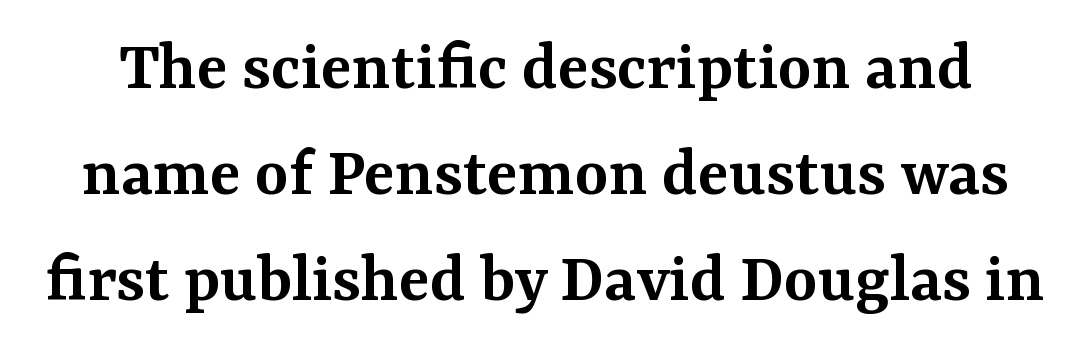
The lettering holds an erect, upright posture throughout. Each word holds together tightly as a unit, with standard inter-letter gaps. Does the type have serifs? Yes, each stem ends in a small foot. The gap between lines stays unmarked. Evenly set lines give the paragraph a standard silhouette.
